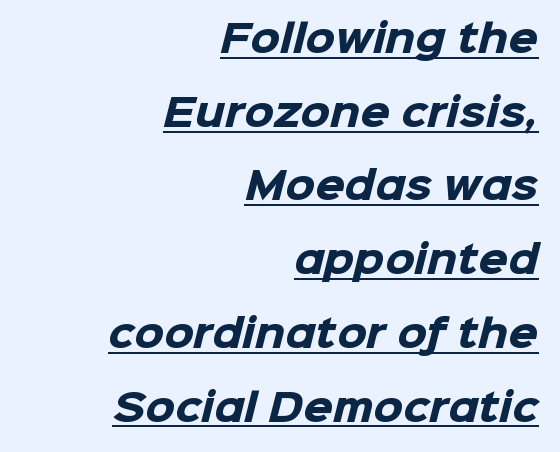
{"serif": "no", "bold": "yes", "weight": "heavy", "width": "normal", "stroke_contrast": "low", "x_height": "medium", "monospaced": "no", "underline": "yes", "align": "right", "line_spacing": "loose", "line_spacing_ratio": 1.94, "letter_spacing": "normal", "letter_spacing_em": 0.0, "glyph_px": 38}
